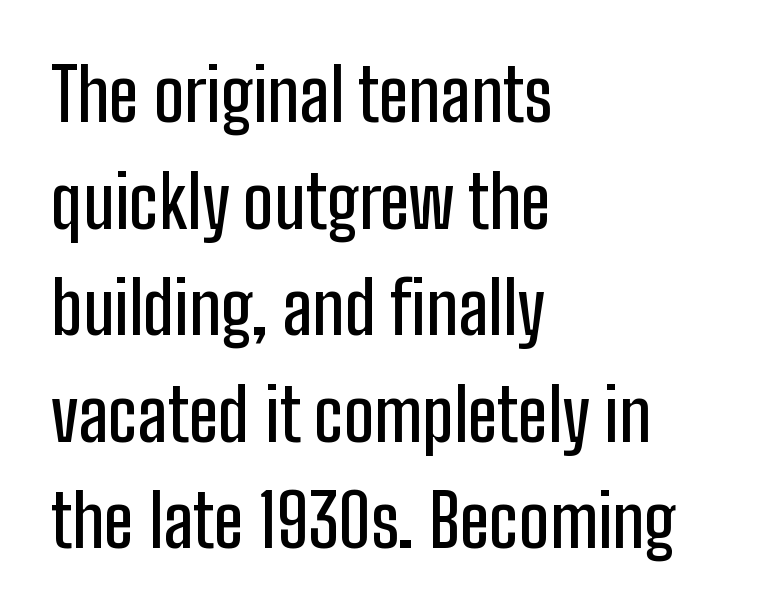
{"serif": "no", "italic": "no", "width": "condensed", "stroke_contrast": "low", "x_height": "medium", "monospaced": "no", "underline": "no", "align": "left", "line_spacing": "normal", "line_spacing_ratio": 1.48, "letter_spacing": "normal", "letter_spacing_em": 0.0, "glyph_px": 72}
